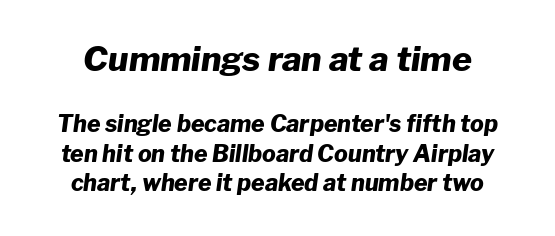
The image shows 34 px heavy type, italic (leaning right); set normal line spacing (1.29x), normal letter spacing, not underlined; the first (top) block is 1.48x larger; low stroke contrast and a medium x-height.
